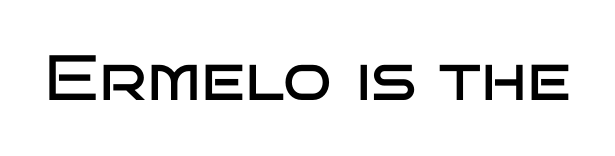
This is not heavy type; no bold has been used. Each row of text sits above clean, open space. Nobody touched the tracking dial on this one. Looks like regular typesetting: each glyph gets only the width it needs. The type sits square on the baseline with zero lean. The designer went with a sans here, leaving each stem footless.
